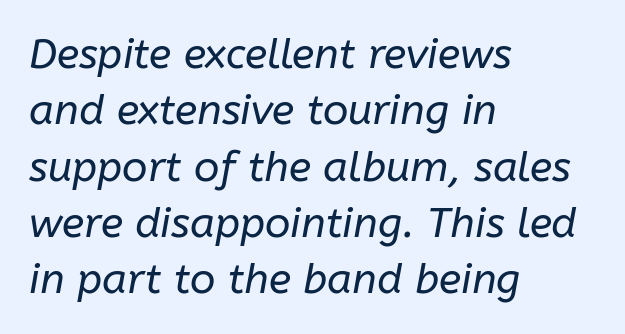
The zone under the glyphs is completely vacant. Is this a heavy cut? Hardly; it is regular or lighter. Honestly, the letter spacing is just normal — you wouldn't notice it. It's the slanting kind of type.
